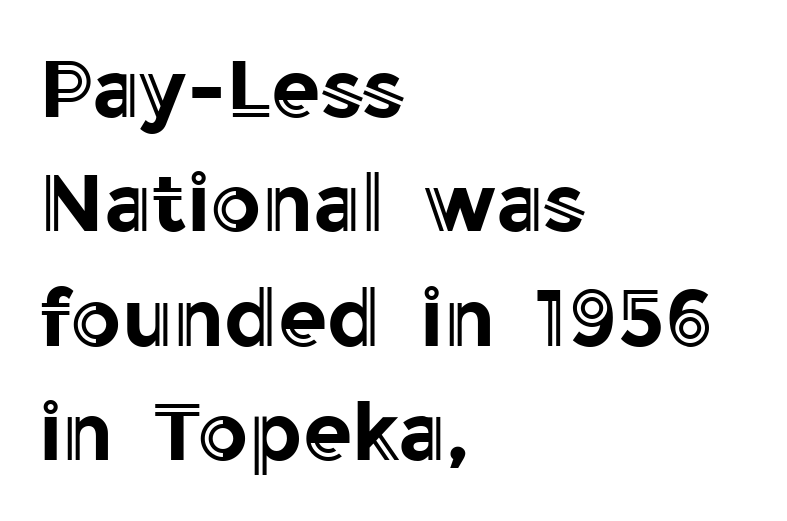
Check under the words: just untouched page. Does the copy run flush right? No — it runs flush left. The rows are spaced the way most documents space them. Quick note: not italic, upright. Nobody touched the tracking dial on this one.
